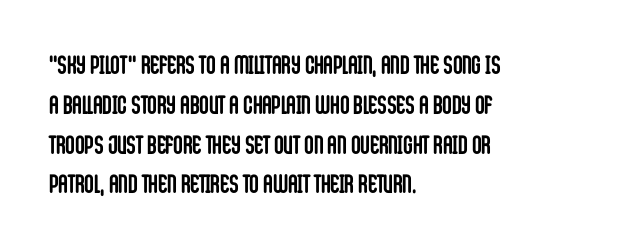
{"italic": "no", "bold": "yes", "underline": "no", "align": "left", "line_spacing": "normal", "line_spacing_ratio": 1.53, "letter_spacing": "normal", "letter_spacing_em": 0.0, "glyph_px": 26}
